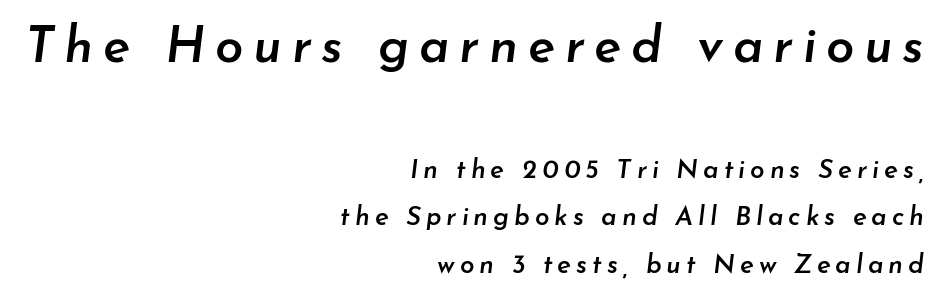
Q: Is the text bold? A: Semi-bold.
Q: Is the text italic (slanted)? A: Yes, it leans right by about 7 degrees.
Q: Is the text underlined? A: No.
Q: How is the paragraph aligned? A: Right-aligned.
Q: Which block of text is set in a larger size, the first (top) or the second (bottom)? A: The first (top) one.
Q: Width (condensed, normal, or wide)? A: Normal.
Q: Stroke contrast? A: Low.
Q: x-height? A: Small.
Q: Monospaced? A: No.
